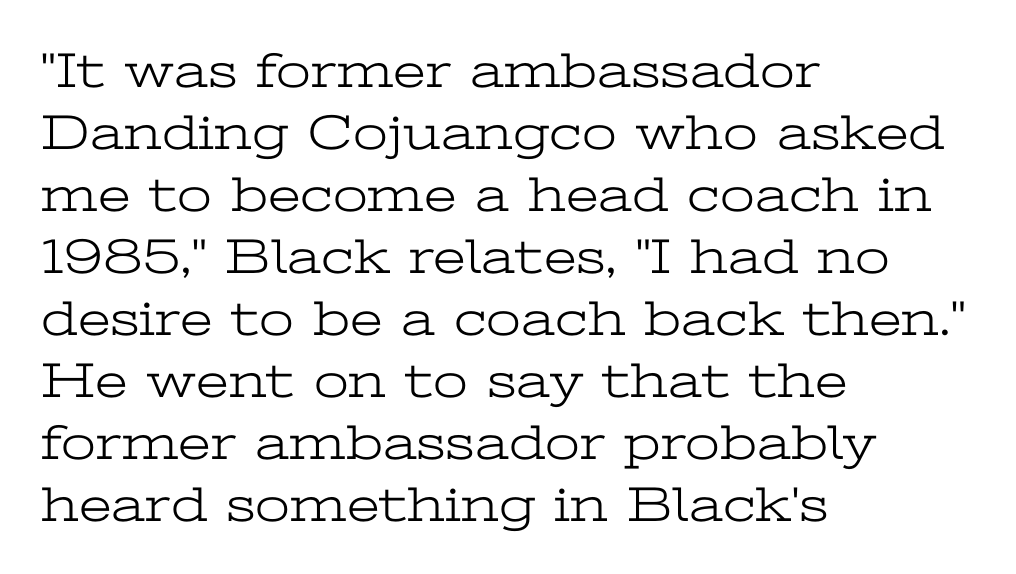
The image shows 50 px light, wide serif type, upright; set left-aligned, line spacing 1.24x, normal letter spacing, not underlined; low stroke contrast and a medium x-height.
